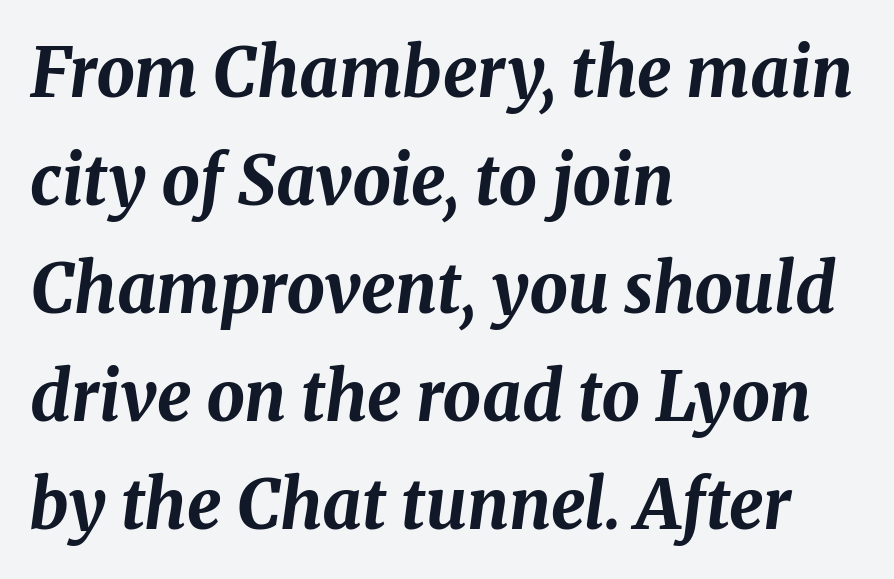
{"italic": "yes", "lean": "right", "slant_degrees": 8, "bold": "yes", "weight": "bold", "width": "normal", "stroke_contrast": "medium", "x_height": "medium", "monospaced": "no", "underline": "no", "align": "left", "line_spacing": "normal", "line_spacing_ratio": 1.59, "letter_spacing": "normal", "letter_spacing_em": 0.0, "glyph_px": 68}
